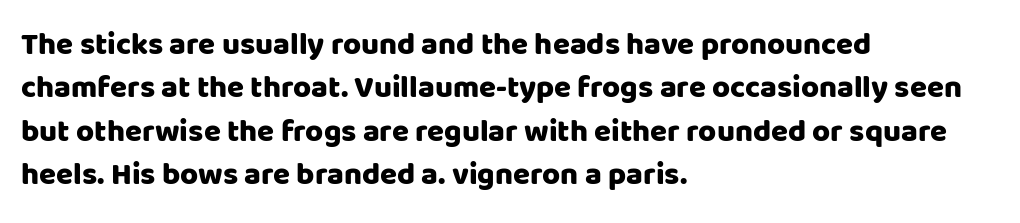
Q: Is the text italic (slanted)? A: No, it is upright.
Q: Is the typeface a serif or a sans-serif typeface? A: Sans-serif.
Q: Is the text underlined? A: No.
Q: How is the paragraph aligned? A: Left-aligned.
Q: Is the spacing between letters normal or unusually wide? A: Normal.
Q: Is the spacing between lines tight, normal or loose? A: Normal.
Q: Width (condensed, normal, or wide)? A: Normal.
Q: Stroke contrast? A: Low.
Q: x-height? A: Large.
Q: Monospaced? A: No.
